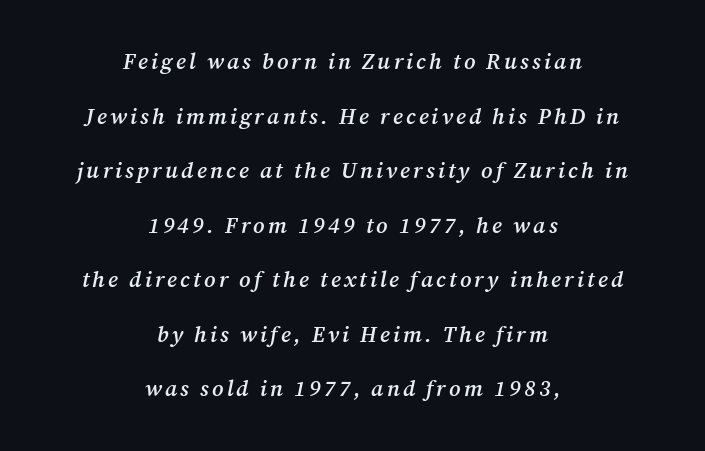
Looking at the ascenders, they clearly lean. Vertical spacing — loose. Caption: semibold face, moderately heavy strokes. Compared with a flush-left layout, this one balances lines on the center instead. Words float on clear page, feet unadorned.
